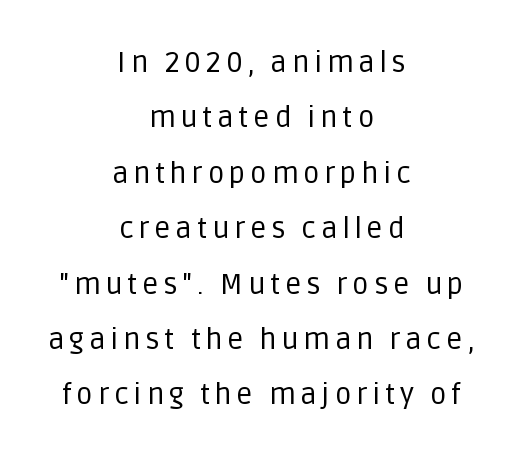
The rendering positions every line midway between the sides. In terms of leading, this rendering errs on the spacious side. Every character sits straight up, as roman type does. These lines are composed in type without serifs. A typesetter would call this proportional, since set widths differ per character. Unbolded letterforms with no extra heft.
